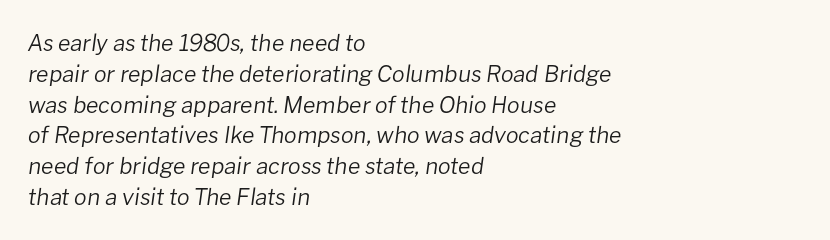
{"italic": "yes", "lean": "right", "slant_degrees": 8, "bold": "no", "underline": "no", "align": "left", "line_spacing": "normal", "line_spacing_ratio": 1.34, "letter_spacing": "normal", "letter_spacing_em": 0.0, "glyph_px": 23}
